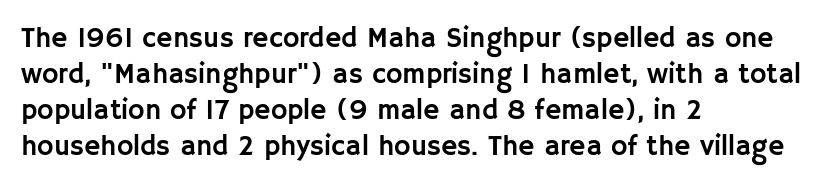
{"serif": "no", "italic": "no", "width": "normal", "stroke_contrast": "low", "x_height": "large", "monospaced": "no", "underline": "no", "align": "left", "line_spacing": "normal", "line_spacing_ratio": 1.28, "letter_spacing": "normal", "letter_spacing_em": 0.0, "glyph_px": 28}
